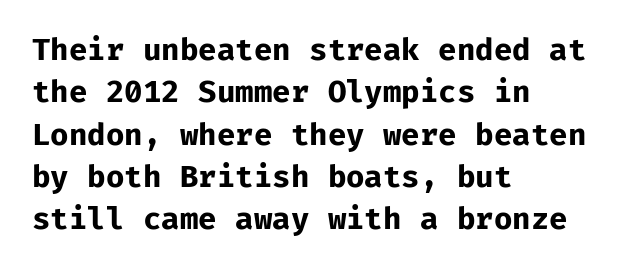
The image shows 30 px bold sans-serif type, upright, monospaced; set left-aligned, normal line spacing (1.41x), normal letter spacing, not underlined; low stroke contrast and a medium x-height.
